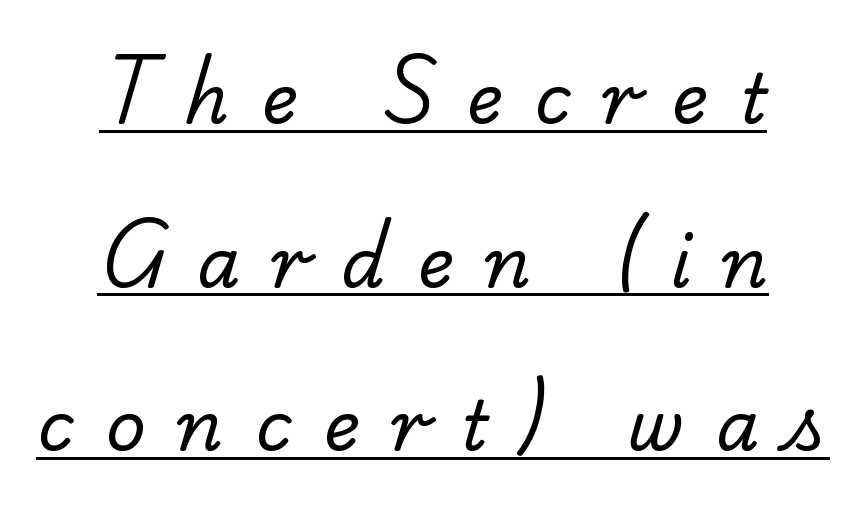
{"bold": "no", "weight": "regular", "width": "normal", "stroke_contrast": "low", "x_height": "small", "monospaced": "no", "underline": "yes", "align": "center", "line_spacing": "loose", "line_spacing_ratio": 2.37, "letter_spacing": "wide", "letter_spacing_em": 0.46, "glyph_px": 69}
